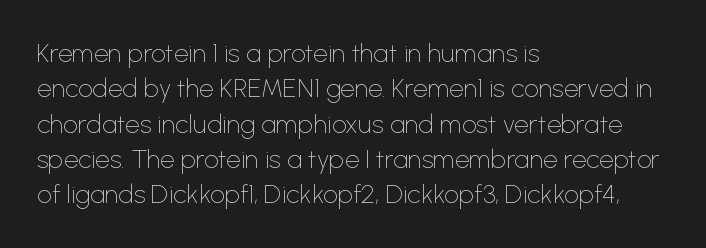
The image shows 26 px text type, upright; set left-aligned, normal line spacing (1.36x), normal letter spacing, not underlined.
